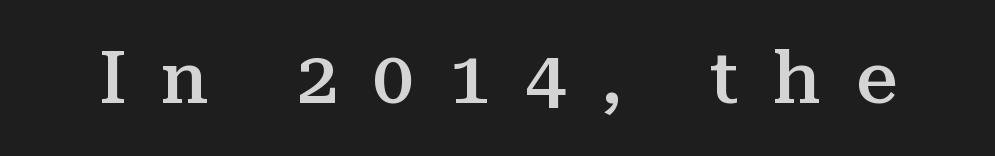
Q: Is the text bold? A: Semi-bold.
Q: Is the text italic (slanted)? A: No, it is upright.
Q: Is the typeface a serif or a sans-serif typeface? A: Serif.
Q: Is the text underlined? A: No.
Q: Is the spacing between letters normal or unusually wide? A: Unusually wide.
Q: Width (condensed, normal, or wide)? A: Normal.
Q: Stroke contrast? A: Medium.
Q: x-height? A: Medium.
Q: Monospaced? A: No.
